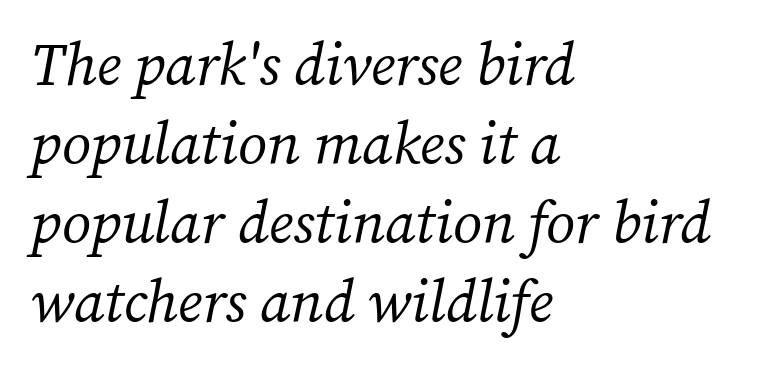
Q: Is the text bold? A: No.
Q: Is the text italic (slanted)? A: Yes, it leans right by about 12 degrees.
Q: Is the typeface a serif or a sans-serif typeface? A: Serif.
Q: Is the text underlined? A: No.
Q: How is the paragraph aligned? A: Left-aligned.
Q: Is the spacing between letters normal or unusually wide? A: Normal.
Q: Is the spacing between lines tight, normal or loose? A: Normal.
Q: Width (condensed, normal, or wide)? A: Normal.
Q: Stroke contrast? A: Medium.
Q: x-height? A: Medium.
Q: Monospaced? A: No.
